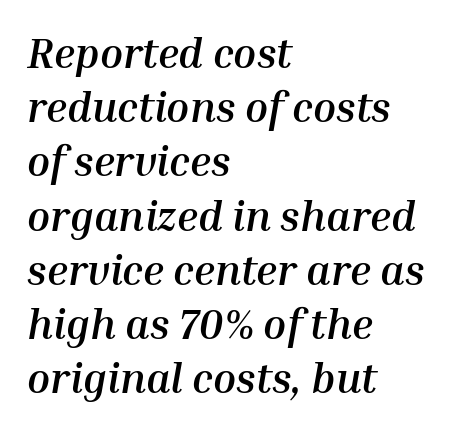
The image shows 42 px semibold type, italic (leaning right); set left-aligned, normal line spacing (1.29x), normal letter spacing, not underlined; medium stroke contrast and a medium x-height.
